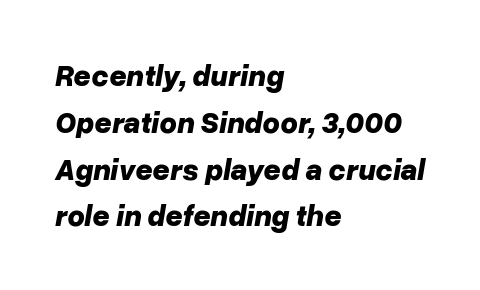
Each new line begins a customary step beneath the previous one. Inter-character spacing is left at the font's built-in metrics. The paragraph shown leans on its left margin. The passage shown is typed in a proportional face where columns would drift.
